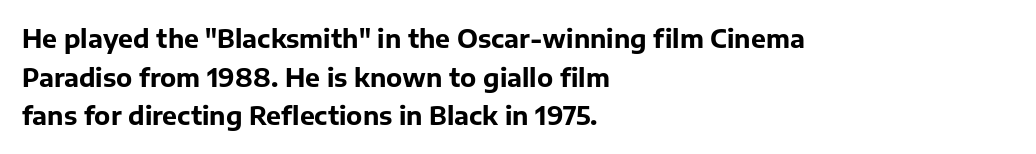
The image shows 25 px bold type, upright; set left-aligned, normal line spacing (1.55x), normal letter spacing, not underlined.
